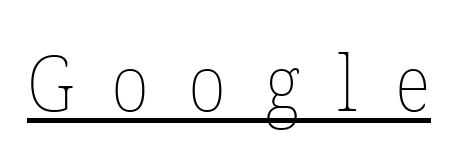
Q: Is the text bold? A: No.
Q: Is the text italic (slanted)? A: No, it is upright.
Q: Is the text underlined? A: Yes.
Q: Is the spacing between letters normal or unusually wide? A: Unusually wide.
Q: Width (condensed, normal, or wide)? A: Normal.
Q: Stroke contrast? A: Low.
Q: x-height? A: Medium.
Q: Monospaced? A: No.
